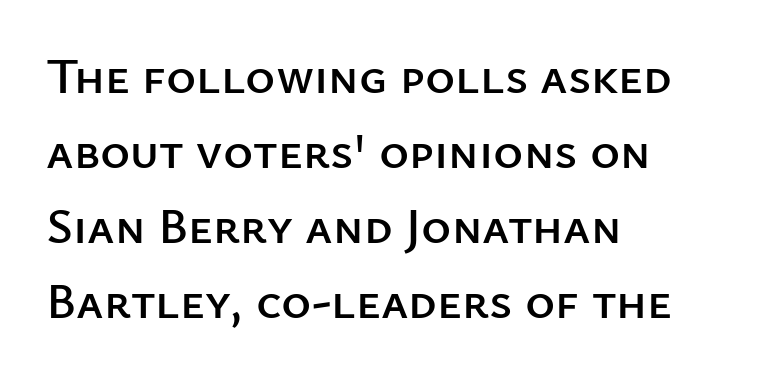
{"serif": "no", "italic": "no", "width": "normal", "stroke_contrast": "low", "x_height": "medium", "monospaced": "no", "underline": "no", "align": "left", "line_spacing": "normal", "line_spacing_ratio": 1.47, "letter_spacing": "normal", "letter_spacing_em": 0.0, "glyph_px": 51}
